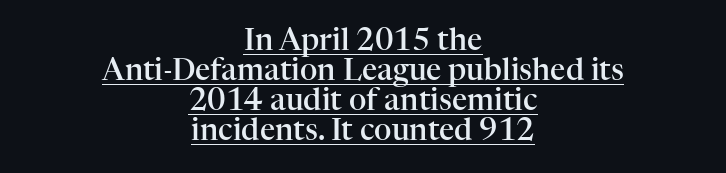
{"serif": "yes", "italic": "no", "bold": "semi", "weight": "semibold", "width": "normal", "stroke_contrast": "high", "x_height": "medium", "monospaced": "no", "underline": "yes", "align": "center", "line_spacing": "tight", "line_spacing_ratio": 1.0, "letter_spacing": "normal", "letter_spacing_em": 0.0, "glyph_px": 30}
